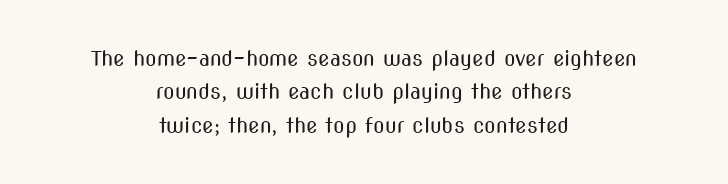
Upright lettering throughout. Characters follow at the spacing the type designer built in. Descender tails drop into unmarked territory. Line starts and ends both wander, symmetrically.
